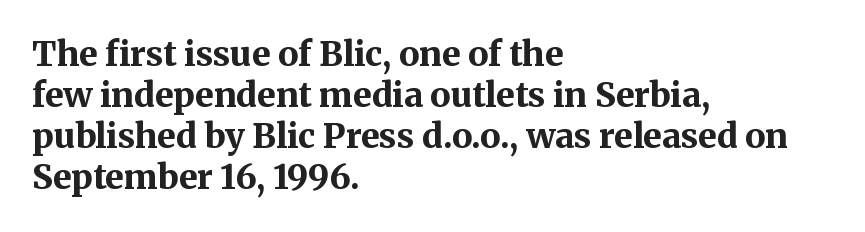
{"serif": "yes", "italic": "no", "bold": "yes", "weight": "bold", "width": "normal", "stroke_contrast": "medium", "x_height": "medium", "monospaced": "no", "underline": "no", "align": "left", "line_spacing_ratio": 1.21, "letter_spacing": "normal", "letter_spacing_em": 0.0, "glyph_px": 34}
